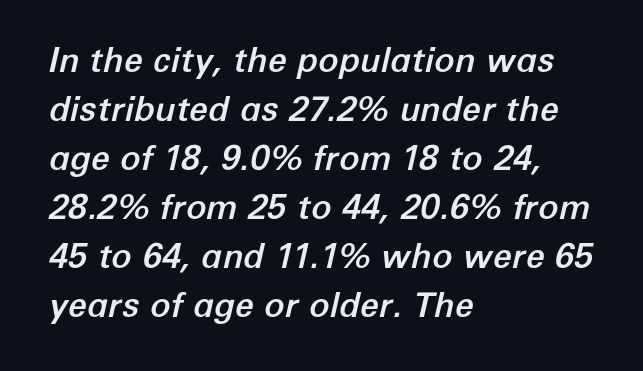
{"italic": "yes", "lean": "right", "slant_degrees": 12, "width": "normal", "stroke_contrast": "low", "x_height": "medium", "monospaced": "no", "underline": "no", "align": "left", "line_spacing": "normal", "line_spacing_ratio": 1.44, "letter_spacing": "normal", "letter_spacing_em": 0.0, "glyph_px": 34}
